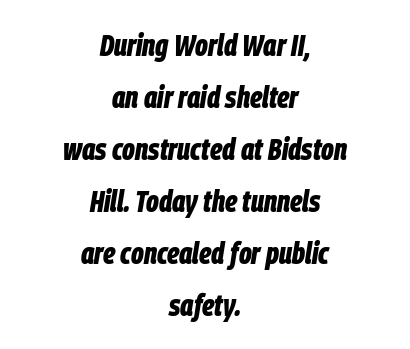
The rendering positions every line midway between the sides. Characters follow at the spacing the type designer built in. Summary of weight: heavy, a full bold. These lines are rendered in a variable-pitch font. The leading is moderate, giving the passage an even texture. Tall strokes in this sample are angled rather than plumb.
